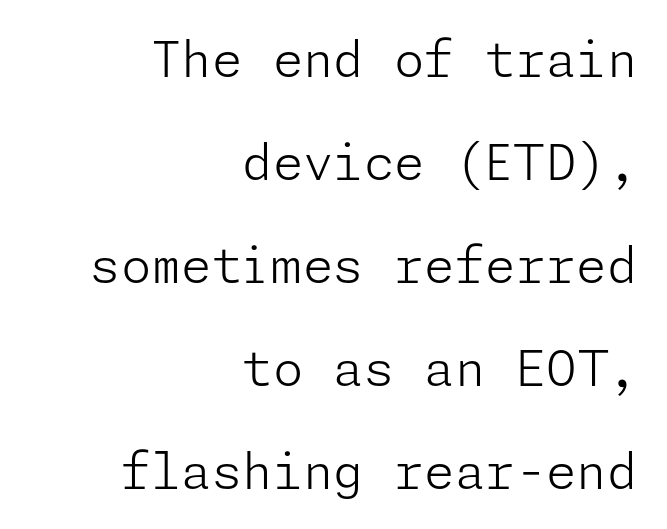
The image shows 49 px light sans-serif type, upright; set right-aligned, loose line spacing (2.1x), normal letter spacing, not underlined; low stroke contrast and a medium x-height.
